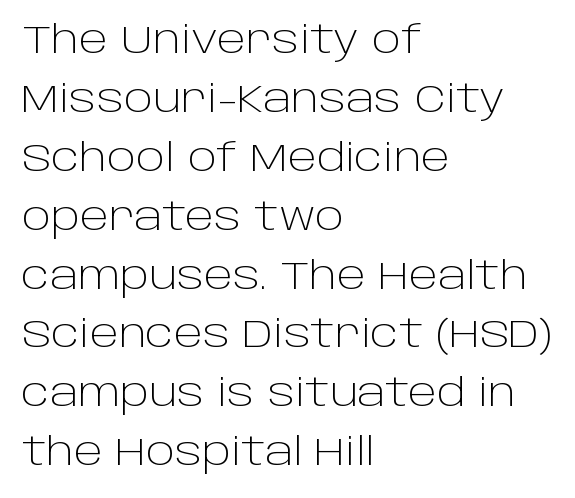
{"serif": "no", "italic": "no", "bold": "no", "weight": "light", "width": "normal", "stroke_contrast": "low", "x_height": "large", "monospaced": "no", "underline": "no", "align": "left", "line_spacing": "normal", "line_spacing_ratio": 1.51, "letter_spacing": "normal", "letter_spacing_em": 0.0, "glyph_px": 39}
